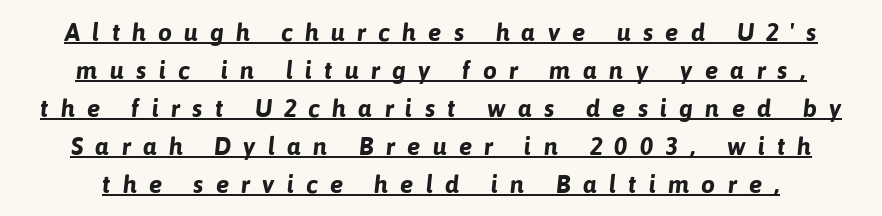
Leading matches the norm, producing a regular column. Compared with typical body copy, the letter spacing here is much looser. Descenders here cross a horizontal rule under the line. This is heavy type, rendered in bold.
